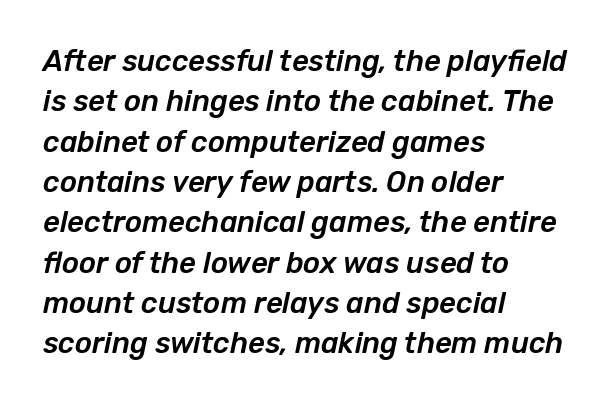
The image shows 29 px text type, italic (leaning right); set left-aligned, normal line spacing (1.39x), normal letter spacing, not underlined; low stroke contrast and a medium x-height.
